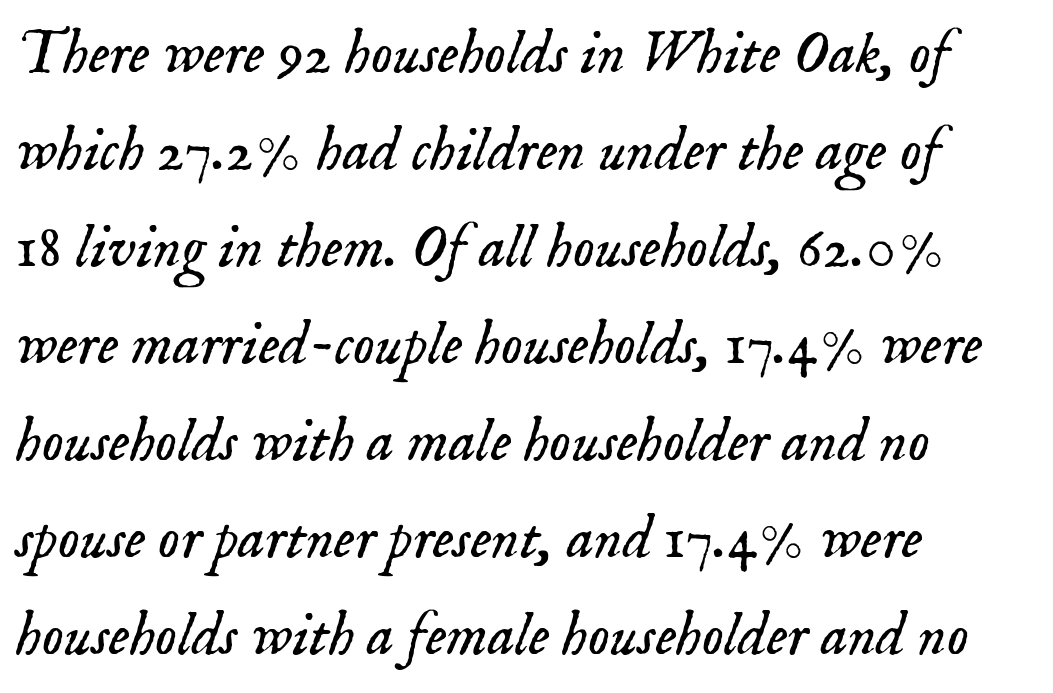
The image shows 61 px light serif type, italic (leaning right); set left-aligned, normal line spacing (1.59x), normal letter spacing, not underlined; low stroke contrast and a small x-height.
